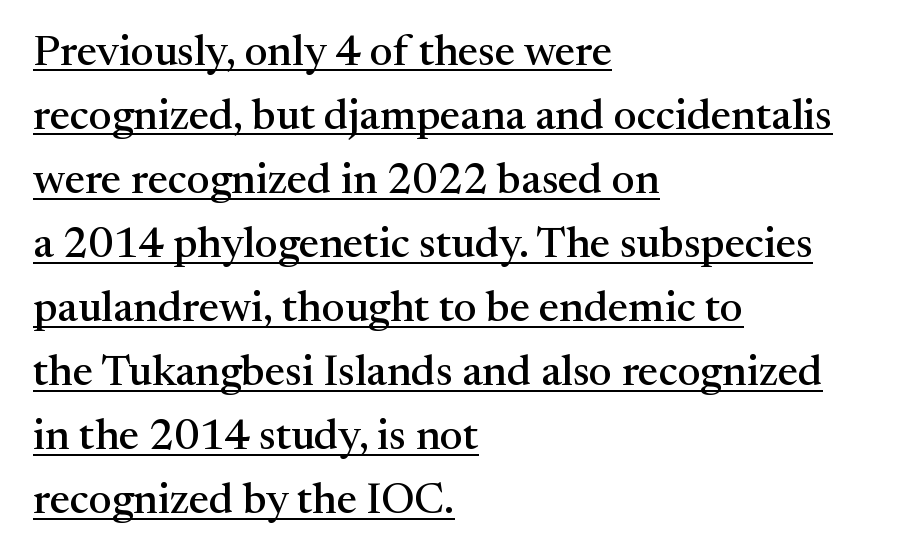
These lines sit exactly where default settings would place them. Check the space under the baseline: a stroke is drawn there. Alignment: flush left. This sample uses a serif face.
